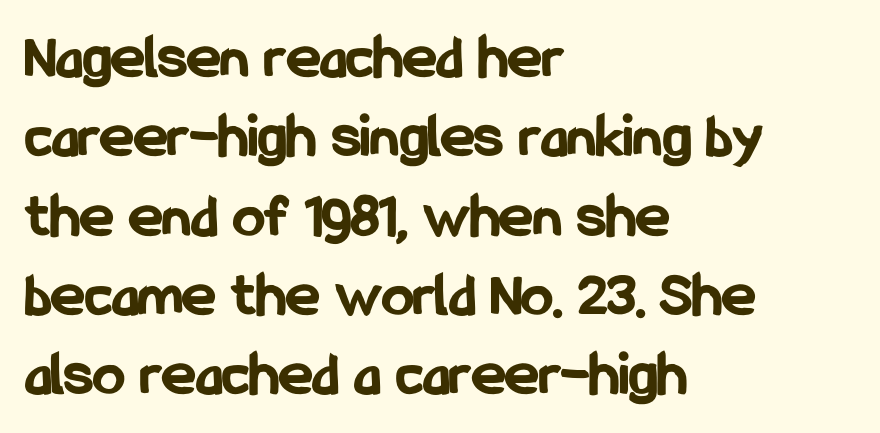
The image shows 64 px bold, condensed sans-serif type, upright; set left-aligned, line spacing 1.24x, normal letter spacing, not underlined; low stroke contrast and a medium x-height.
